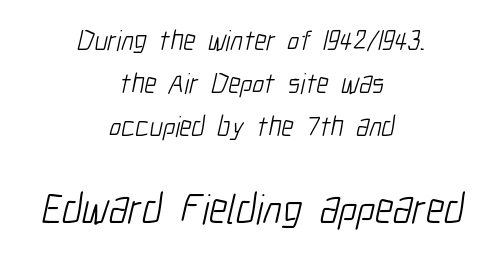
Q: Is the text bold? A: No.
Q: Is the typeface a serif or a sans-serif typeface? A: Sans-serif.
Q: Is the text underlined? A: No.
Q: How is the paragraph aligned? A: Centered.
Q: Is the spacing between letters normal or unusually wide? A: Normal.
Q: Is the spacing between lines tight, normal or loose? A: Normal.
Q: Which block of text is set in a larger size, the first (top) or the second (bottom)? A: The second (bottom) one.
Q: Width (condensed, normal, or wide)? A: Condensed.
Q: Stroke contrast? A: Low.
Q: x-height? A: Medium.
Q: Monospaced? A: No.
